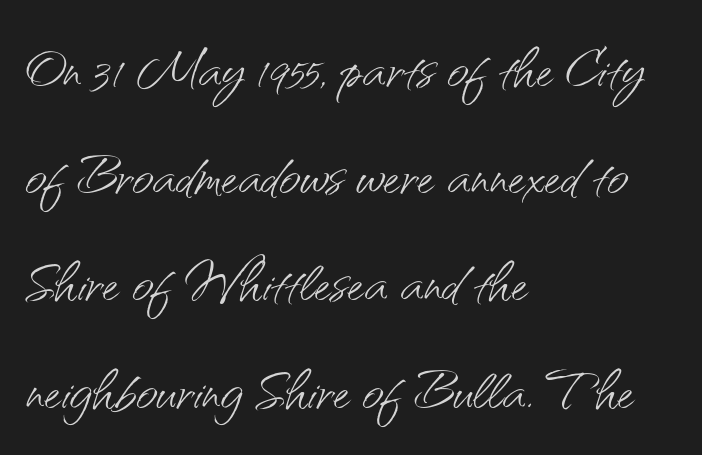
The image shows 75 px light sans-serif type; set left-aligned, normal line spacing (1.43x), normal letter spacing, not underlined; medium stroke contrast and a small x-height.
